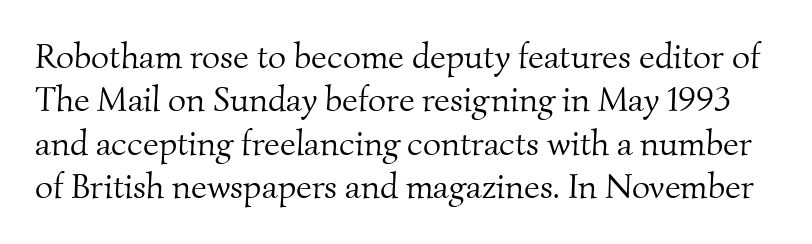
The face used here is proportionally spaced, like ordinary book or web type. No chunkiness to these letters — they're not bold. Does the type have serifs? Yes, each stem ends in a small foot. Nobody drew a line under any word here.
